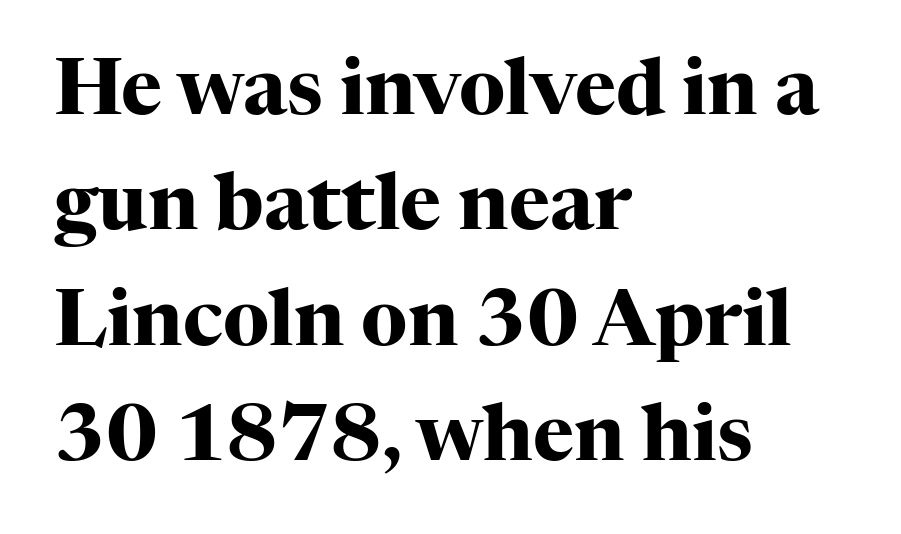
A typesetter would call this proportional, since set widths differ per character. Nobody touched the tracking dial on this one. A roman cut, with each character standing at attention. Stroke thickness is high; the sample reads as a true bold.
